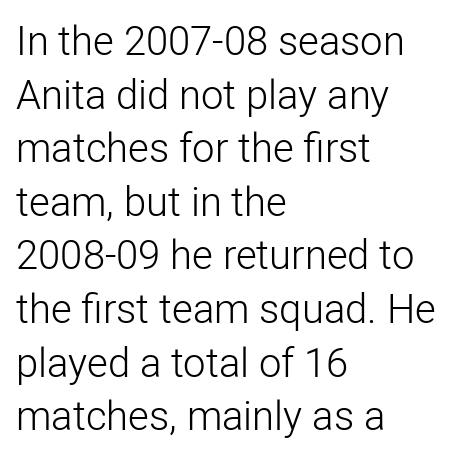
Each stroke keeps to a modest, everyday thickness or less. The rendering anchors every line to the left-hand side. Character widths vary here, with narrow letters taking less room than wide ones. Italic: no, the glyphs are upright roman.
